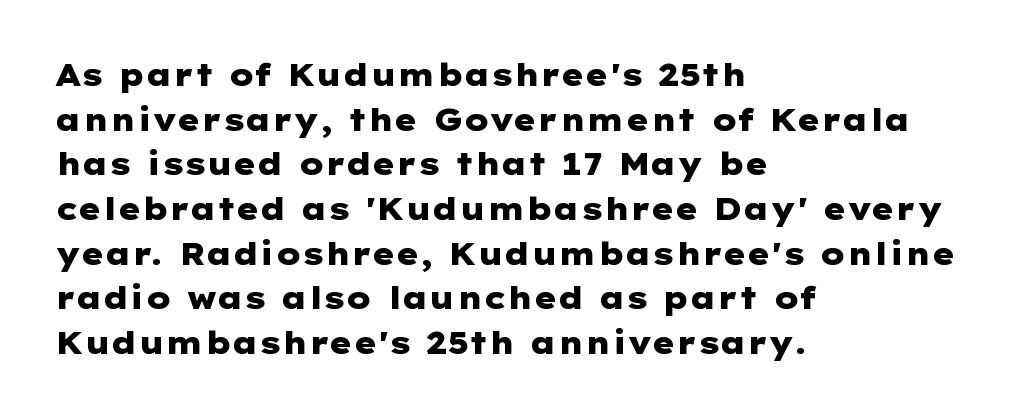
The rendering keeps characters at their native spacing. Horizontal alignment here is leftward, the default for most running prose. You'd pick this weight for a headline — it's a proper bold. Notice how the stems are strictly vertical — no italics here.
